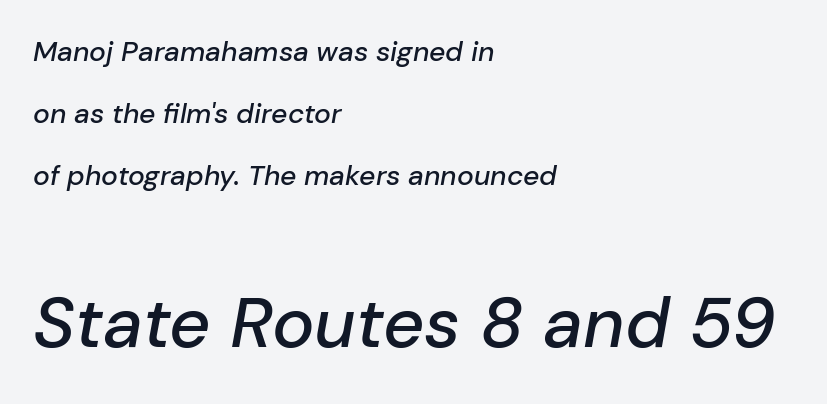
{"italic": "yes", "lean": "right", "slant_degrees": 10, "width": "normal", "stroke_contrast": "low", "x_height": "medium", "monospaced": "no", "underline": "no", "align": "left", "line_spacing": "loose", "line_spacing_ratio": 2.22, "letter_spacing": "normal", "letter_spacing_em": 0.0, "larger_block": "second", "size_ratio": 2.54, "glyph_px": 71}
